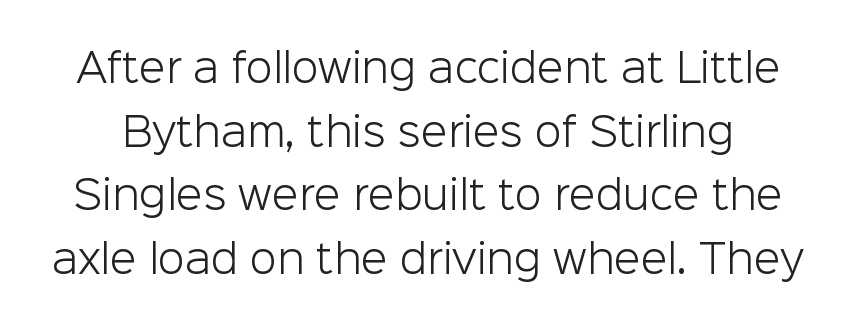
This block has exactly the height ordinary leading produces. Typographically, this falls in the sans-serif category. Each word holds together tightly as a unit, with standard inter-letter gaps. The space directly below the letters is spotless. Character widths vary here, with narrow letters taking less room than wide ones.
